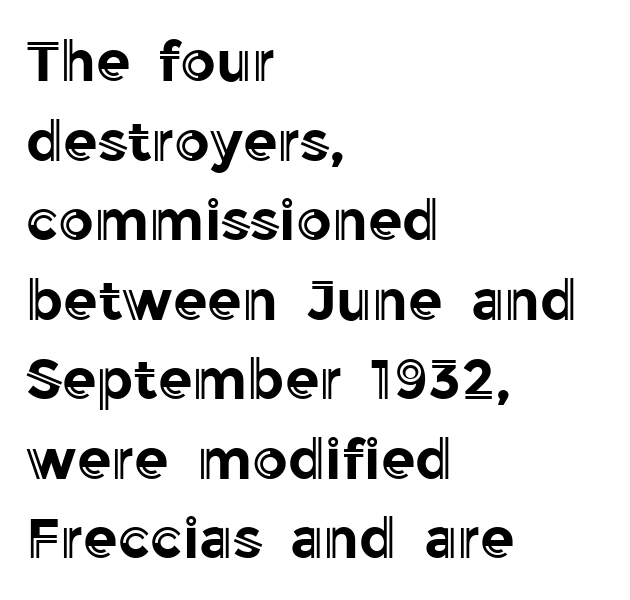
{"italic": "no", "width": "normal", "x_height": "medium", "monospaced": "no", "underline": "no", "align": "left", "line_spacing": "normal", "line_spacing_ratio": 1.42, "letter_spacing": "normal", "letter_spacing_em": 0.0, "glyph_px": 56}
